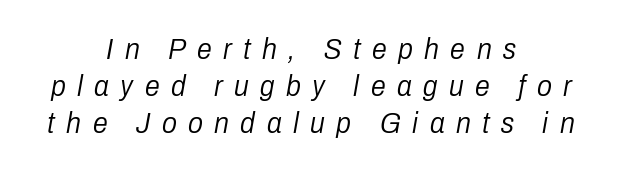
Clear beneath every line of the passage. The rendering uses natural spacing where letterforms have individual widths. The passage shown has open, widely tracked lettering throughout. Would a proofreader flag this as italicized? Yes. Think standard paragraph weight, or any step lighter than that.
